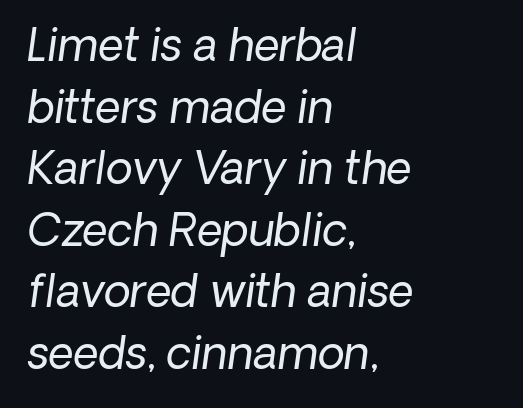
{"serif": "no", "bold": "no", "weight": "regular", "width": "normal", "stroke_contrast": "low", "x_height": "medium", "monospaced": "no", "underline": "no", "align": "left", "line_spacing": "normal", "line_spacing_ratio": 1.4, "letter_spacing": "normal", "letter_spacing_em": 0.0, "glyph_px": 44}
